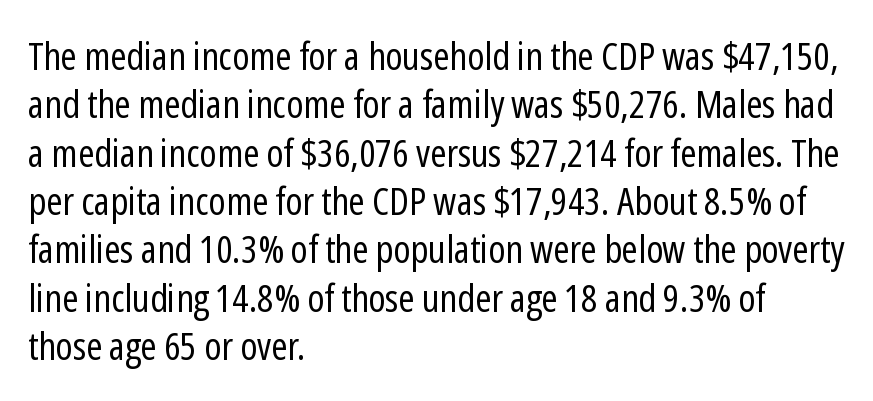
This rendering uses left alignment, leaving the right contour irregular. No extra tracking has been applied to these lines. These lines are composed in type without serifs. Here the designer chose a conventional face with non-uniform glyph widths.
